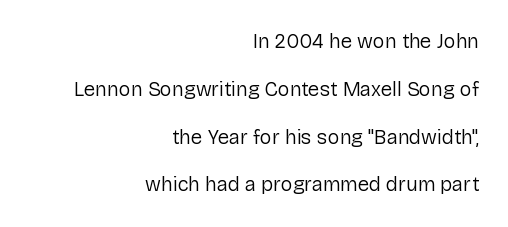
{"italic": "no", "bold": "no", "underline": "no", "align": "right", "line_spacing": "loose", "line_spacing_ratio": 2.39, "letter_spacing": "normal", "letter_spacing_em": 0.0, "glyph_px": 20}
